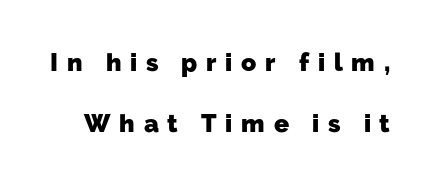
{"bold": "yes", "underline": "no", "line_spacing": "loose", "line_spacing_ratio": 2.45, "letter_spacing": "wide", "letter_spacing_em": 0.35, "glyph_px": 25}
